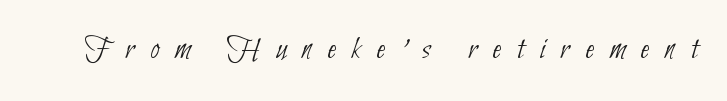
The image shows 33 px thin, condensed sans-serif type; set unusually wide letter spacing (+0.47 em), not underlined; low stroke contrast and a small x-height.
